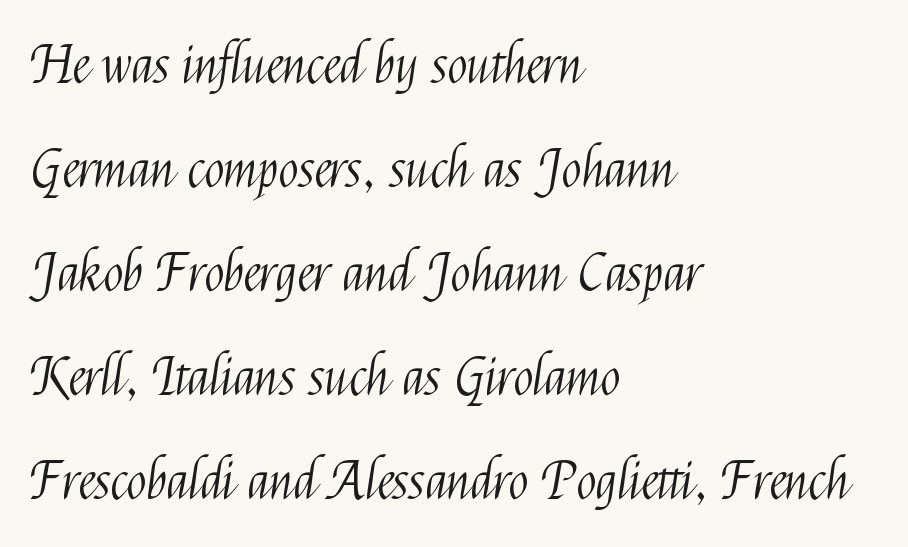
{"serif": "no", "bold": "no", "weight": "light", "width": "condensed", "stroke_contrast": "medium", "x_height": "medium", "monospaced": "no", "underline": "no", "align": "left", "line_spacing": "loose", "line_spacing_ratio": 1.96, "letter_spacing": "normal", "letter_spacing_em": 0.0, "glyph_px": 53}
